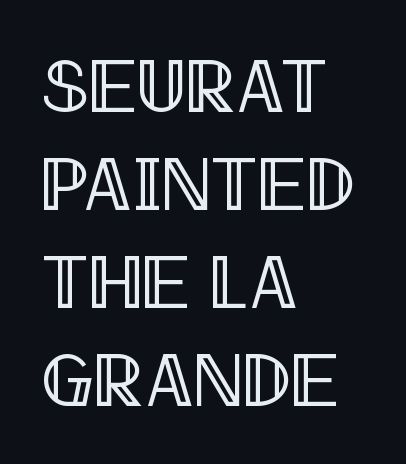
The image shows 76 px condensed type, upright; set left-aligned, normal line spacing (1.29x), normal letter spacing, not underlined; a large x-height.
